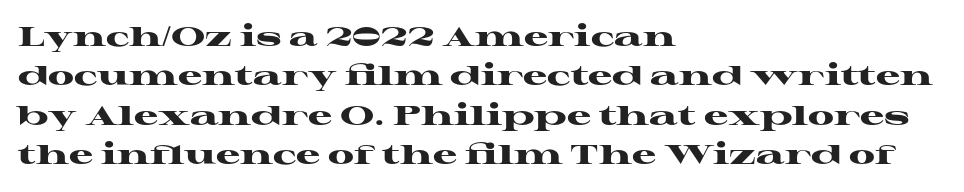
The line texture is even and compact thanks to regular tracking. Notice how the passage keeps a crisp vertical edge on the left only. Rendered with straight, roman letterforms. A bare baseline throughout the passage. One glance says typical: line gaps are just what's usual.
